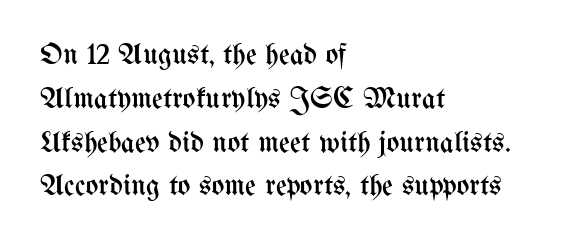
{"italic": "no", "bold": "no", "weight": "regular", "width": "condensed", "stroke_contrast": "medium", "x_height": "medium", "monospaced": "no", "underline": "no", "align": "left", "line_spacing": "normal", "line_spacing_ratio": 1.46, "letter_spacing": "normal", "letter_spacing_em": 0.0, "glyph_px": 30}
